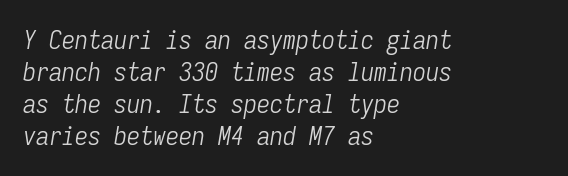
Letters have the restrained weight of plain body copy at most. Clear beneath every line of the passage. Horizontal alignment here is leftward, the default for most running prose. These lines were composed using italics. Letter spacing: default.
